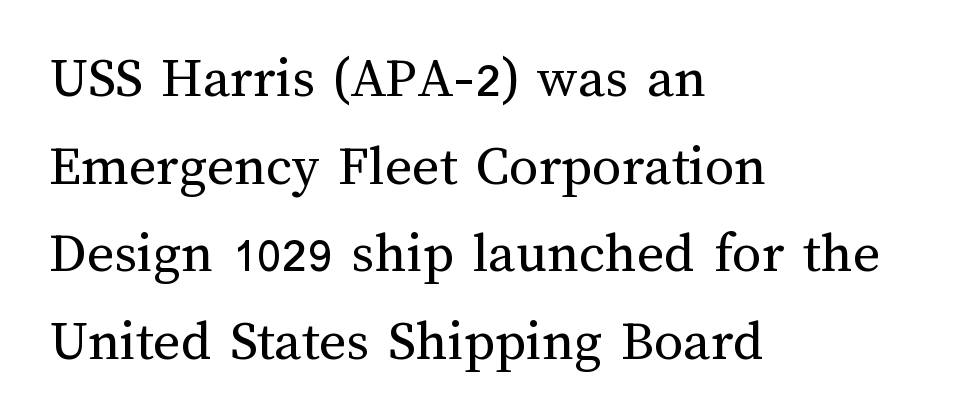
The image shows 58 px regular-weight type, upright; set left-aligned, normal line spacing (1.51x), normal letter spacing, not underlined; medium stroke contrast and a medium x-height.
